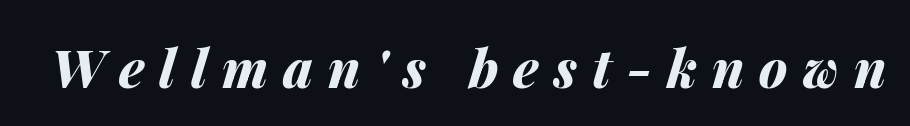
{"italic": "yes", "lean": "right", "slant_degrees": 14, "bold": "yes", "weight": "bold", "width": "normal", "stroke_contrast": "medium", "x_height": "medium", "monospaced": "no", "underline": "no", "letter_spacing": "wide", "letter_spacing_em": 0.28, "glyph_px": 53}
